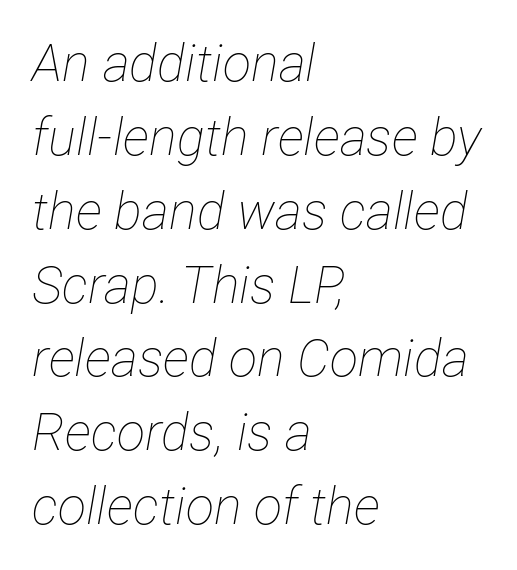
{"italic": "yes", "lean": "right", "slant_degrees": 12, "bold": "no", "weight": "thin", "width": "condensed", "stroke_contrast": "low", "x_height": "medium", "monospaced": "no", "underline": "no", "align": "left", "line_spacing": "normal", "line_spacing_ratio": 1.42, "letter_spacing": "normal", "letter_spacing_em": 0.0, "glyph_px": 52}
